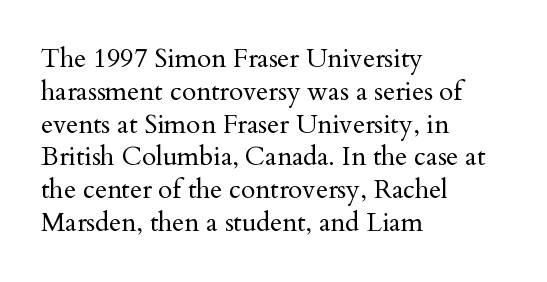
The image shows 26 px text type, upright; set left-aligned, normal line spacing (1.26x), normal letter spacing, not underlined.
